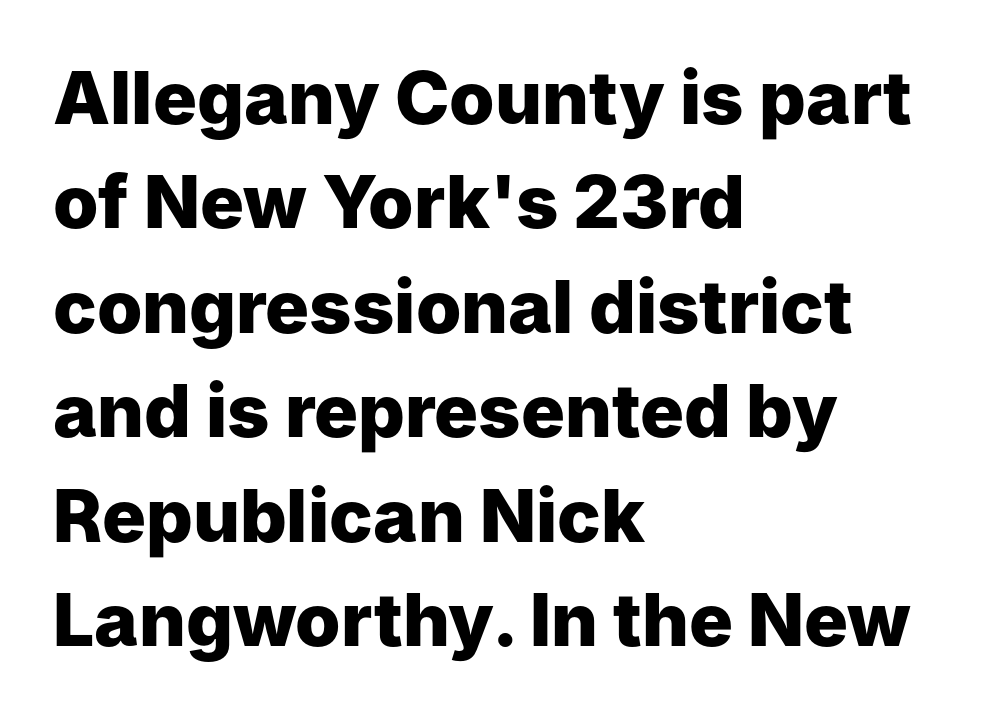
The image shows 73 px heavy sans-serif type, upright; set left-aligned, normal line spacing (1.43x), normal letter spacing, not underlined; low stroke contrast and a medium x-height.
